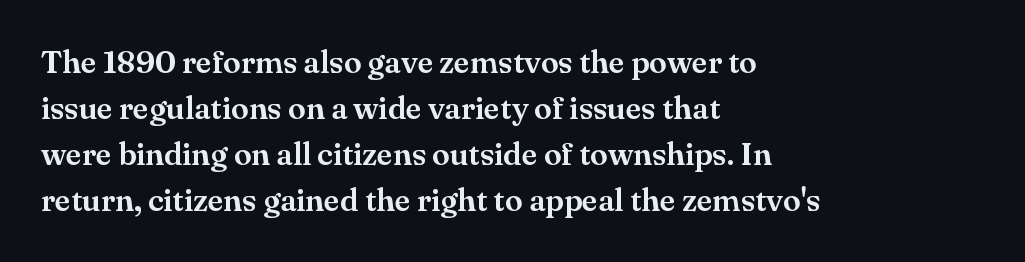
Here the designer chose a conventional face with non-uniform glyph widths. Is this a sans? No — the strokes have serifs. Reading down the column, the eye jumps a familiar distance to each next line. Left-aligned paragraph, ragged on the right.
